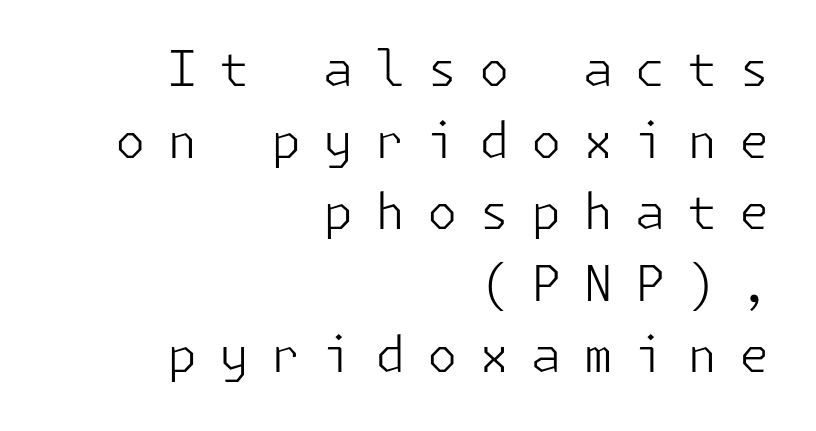
Teacher's note: observe the even right margin — that is flush-right alignment. The rendering shows plain stroke endings on the letterforms — a sans-serif design. Leading matches the norm, producing a regular column. Weight: regular or lighter. There is plenty of visible air inserted between adjacent glyphs.
